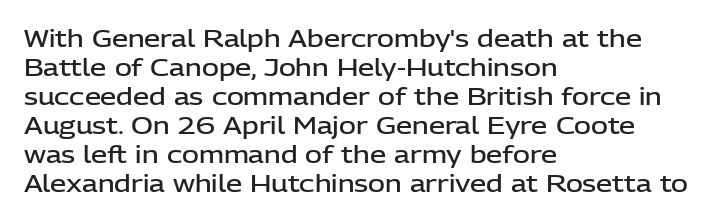
{"italic": "no", "bold": "semi", "underline": "no", "align": "left", "line_spacing": "normal", "line_spacing_ratio": 1.26, "letter_spacing": "normal", "letter_spacing_em": 0.0, "glyph_px": 23}
